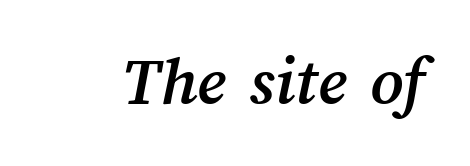
Q: Is the text underlined? A: No.
Q: Is the spacing between letters normal or unusually wide? A: Normal.
Q: Width (condensed, normal, or wide)? A: Normal.
Q: Stroke contrast? A: Medium.
Q: x-height? A: Medium.
Q: Monospaced? A: No.
